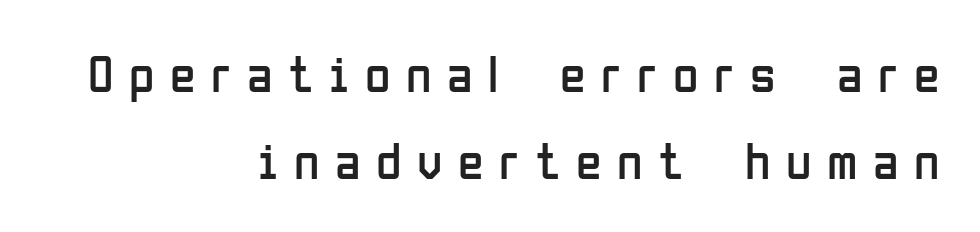
{"serif": "no", "italic": "no", "bold": "no", "weight": "regular", "width": "condensed", "stroke_contrast": "low", "x_height": "medium", "monospaced": "no", "underline": "no", "align": "right", "line_spacing": "normal", "line_spacing_ratio": 1.68, "letter_spacing": "wide", "letter_spacing_em": 0.3, "glyph_px": 52}
